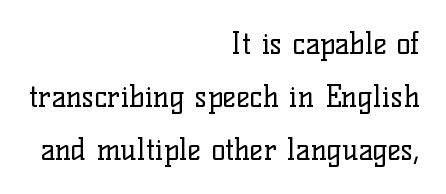
{"serif": "yes", "italic": "no", "bold": "no", "weight": "regular", "width": "normal", "stroke_contrast": "low", "x_height": "medium", "monospaced": "no", "underline": "no", "align": "right", "line_spacing_ratio": 1.82, "letter_spacing": "normal", "letter_spacing_em": 0.0, "glyph_px": 29}
